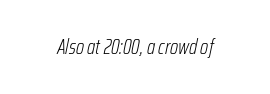
Q: Is the text bold? A: No.
Q: Is the text italic (slanted)? A: Yes, it leans right by about 12 degrees.
Q: Is the text underlined? A: No.
Q: How is the paragraph aligned? A: Centered.
Q: Is the spacing between letters normal or unusually wide? A: Normal.
